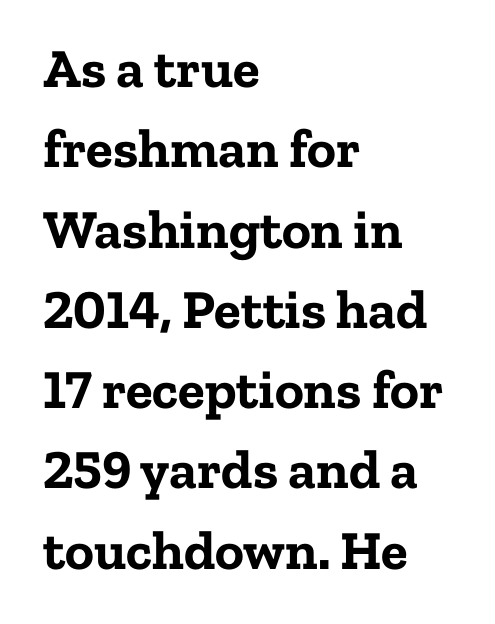
{"serif": "yes", "italic": "no", "bold": "yes", "weight": "bold", "width": "normal", "stroke_contrast": "low", "x_height": "medium", "monospaced": "no", "underline": "no", "align": "left", "line_spacing": "normal", "line_spacing_ratio": 1.46, "letter_spacing": "normal", "letter_spacing_em": 0.0, "glyph_px": 55}
